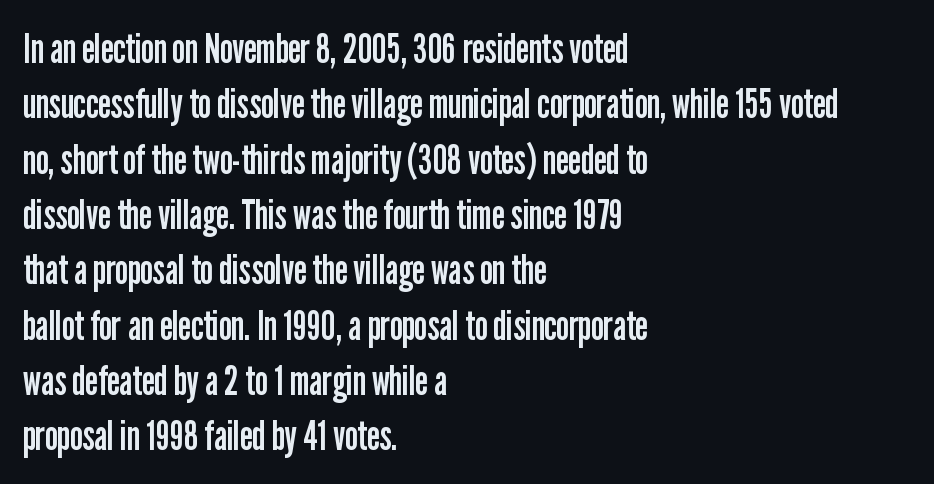
The image shows 41 px regular-weight, condensed sans-serif type, upright; set left-aligned, normal line spacing (1.35x), normal letter spacing, not underlined; low stroke contrast and a medium x-height.
